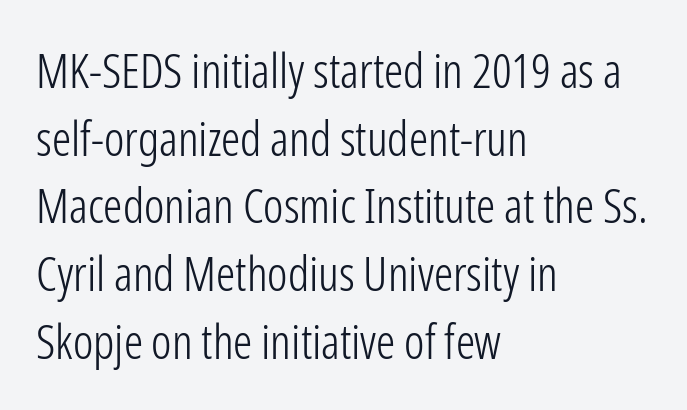
Q: Is the text bold? A: No.
Q: Is the text italic (slanted)? A: No, it is upright.
Q: Is the typeface a serif or a sans-serif typeface? A: Sans-serif.
Q: Is the text underlined? A: No.
Q: How is the paragraph aligned? A: Left-aligned.
Q: Is the spacing between letters normal or unusually wide? A: Normal.
Q: Is the spacing between lines tight, normal or loose? A: Normal.
Q: Width (condensed, normal, or wide)? A: Condensed.
Q: Stroke contrast? A: Low.
Q: x-height? A: Medium.
Q: Monospaced? A: No.
